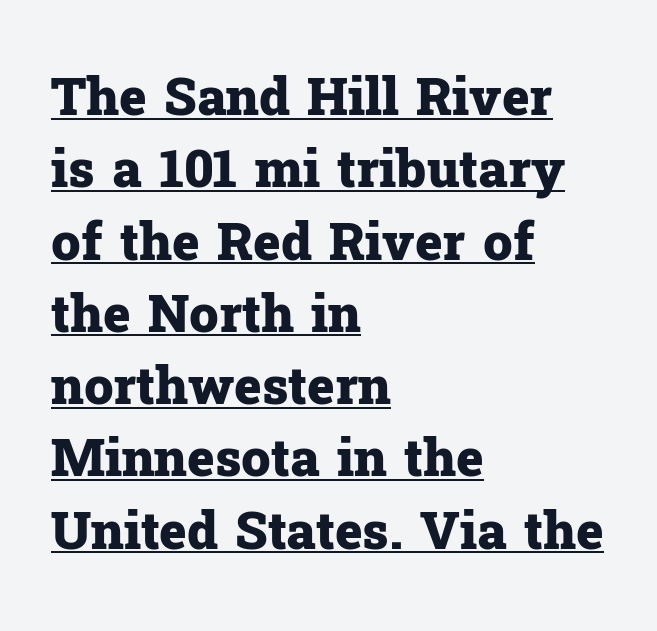
Q: Is the text bold? A: Yes.
Q: Is the text italic (slanted)? A: No, it is upright.
Q: Is the typeface a serif or a sans-serif typeface? A: Serif.
Q: Is the text underlined? A: Yes.
Q: How is the paragraph aligned? A: Left-aligned.
Q: Is the spacing between letters normal or unusually wide? A: Normal.
Q: Is the spacing between lines tight, normal or loose? A: Normal.
Q: Width (condensed, normal, or wide)? A: Normal.
Q: Stroke contrast? A: Low.
Q: x-height? A: Medium.
Q: Monospaced? A: No.
